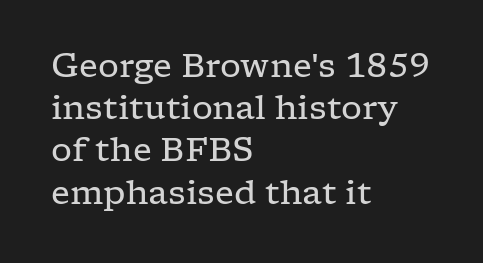
The image shows 33 px regular-weight, wide serif type, upright; set left-aligned, normal line spacing (1.28x), normal letter spacing, not underlined; low stroke contrast and a medium x-height.
